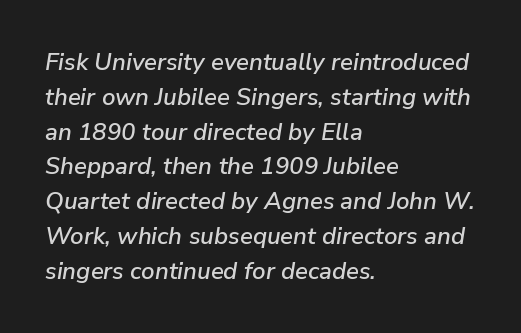
Q: Is the text italic (slanted)? A: Yes, it leans right by about 9 degrees.
Q: Is the text underlined? A: No.
Q: How is the paragraph aligned? A: Left-aligned.
Q: Is the spacing between letters normal or unusually wide? A: Normal.
Q: Is the spacing between lines tight, normal or loose? A: Normal.
